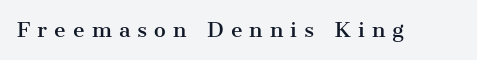
{"italic": "no", "underline": "no", "letter_spacing": "wide", "letter_spacing_em": 0.35, "glyph_px": 20}
